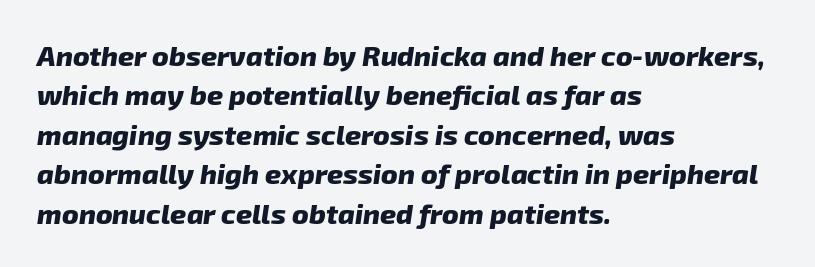
Q: Is the text bold? A: Yes.
Q: Is the typeface a serif or a sans-serif typeface? A: Sans-serif.
Q: Is the text underlined? A: No.
Q: How is the paragraph aligned? A: Left-aligned.
Q: Is the spacing between letters normal or unusually wide? A: Normal.
Q: Is the spacing between lines tight, normal or loose? A: Normal.
Q: Width (condensed, normal, or wide)? A: Normal.
Q: Stroke contrast? A: Low.
Q: x-height? A: Medium.
Q: Monospaced? A: No.
